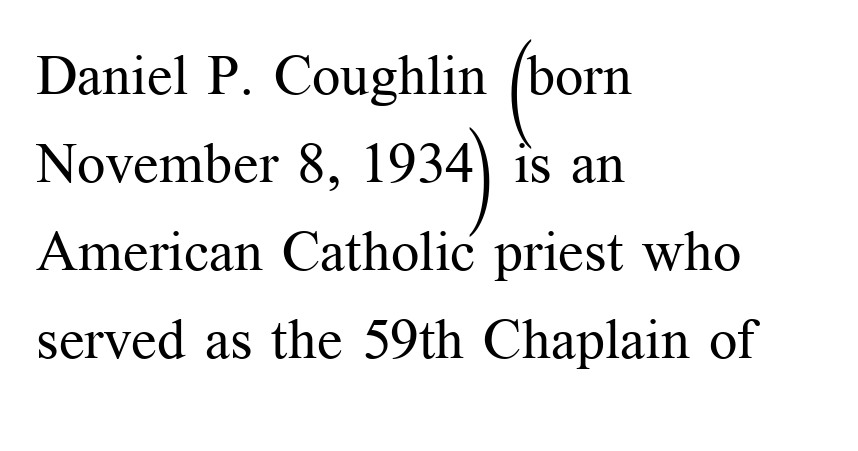
Note the varied advance widths — an 'i' is clearly narrower than an 'm'. Characters follow at the spacing the type designer built in. Weight: not bold — regular or lighter. The area under the type is left untouched. Reading down the column, the eye jumps a familiar distance to each next line. In terms of letterform style, serifs are clearly present.
